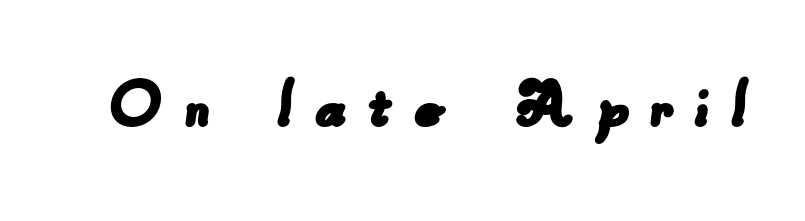
The type family on display is of the sans-serif kind. Each letter keeps its own natural width here, so spacing adapts to shape. Type without underlining. The gaps between neighbouring characters are conspicuously large.
